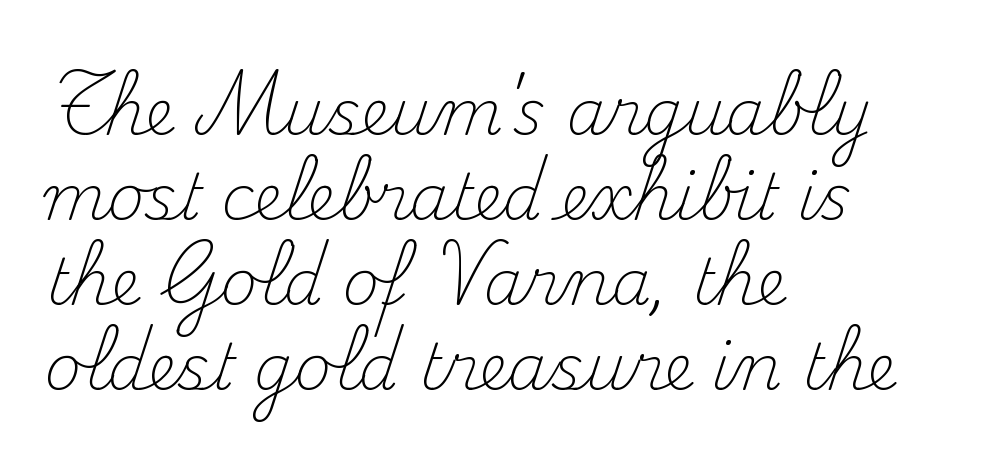
{"serif": "yes", "bold": "no", "weight": "light", "width": "normal", "stroke_contrast": "medium", "x_height": "small", "monospaced": "no", "underline": "no", "align": "left", "line_spacing": "normal", "line_spacing_ratio": 1.35, "letter_spacing": "normal", "letter_spacing_em": 0.0, "glyph_px": 63}
